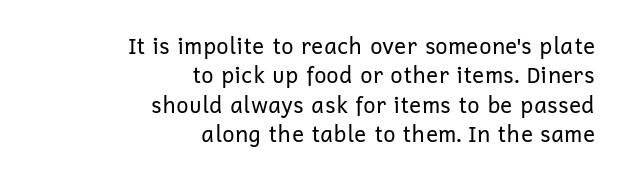
{"italic": "no", "bold": "no", "underline": "no", "align": "right", "line_spacing": "normal", "line_spacing_ratio": 1.34, "letter_spacing": "normal", "letter_spacing_em": 0.0, "glyph_px": 22}
